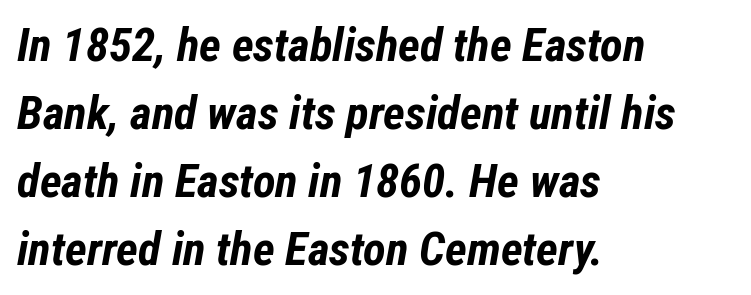
The strokes are fattened all the way to bold. If you drew a line through each stem, it would be angled. The space between consecutive lines is moderate. The specimen omits any rule beneath the text block's lines. This sample uses plain, unmodified letter spacing.
